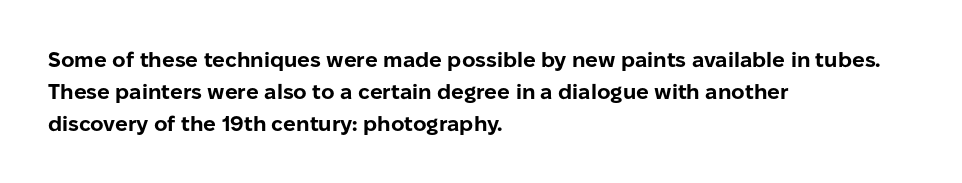
The image shows 21 px bold type, upright; set left-aligned, normal line spacing (1.52x), normal letter spacing, not underlined.
